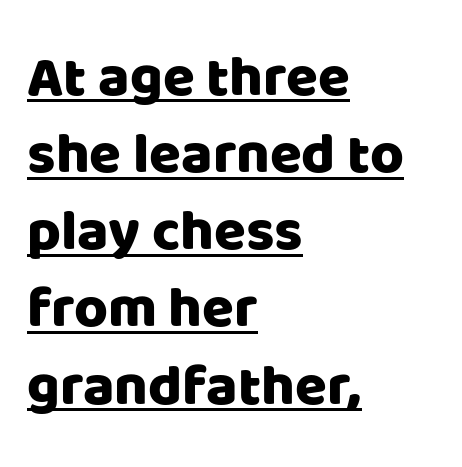
A typographer would call this underscored text. Is this a fixed-width face? No — the glyphs have proportional, varying widths. These lines stack with their left ends in a neat column. The rendering keeps characters at their native spacing. Posture: straight, roman, zero tilt. Students, observe: this is what conventionally led text looks like.
